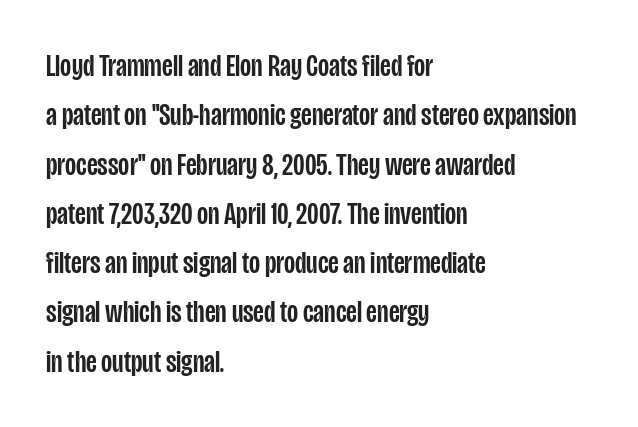
{"serif": "no", "italic": "no", "width": "condensed", "stroke_contrast": "low", "x_height": "large", "monospaced": "no", "underline": "no", "align": "left", "line_spacing": "normal", "line_spacing_ratio": 1.54, "letter_spacing": "normal", "letter_spacing_em": 0.0, "glyph_px": 32}
